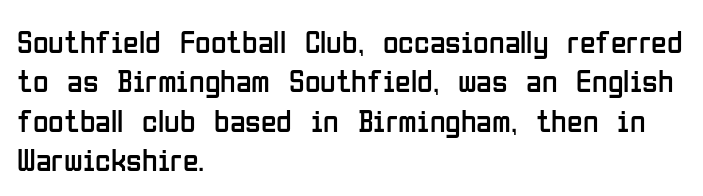
Nope, no serifs anywhere on these letters. The string is rendered with underlining switched off. Short note: letters normally spaced. This reads as an unemphasized weight, regular at the heaviest.
